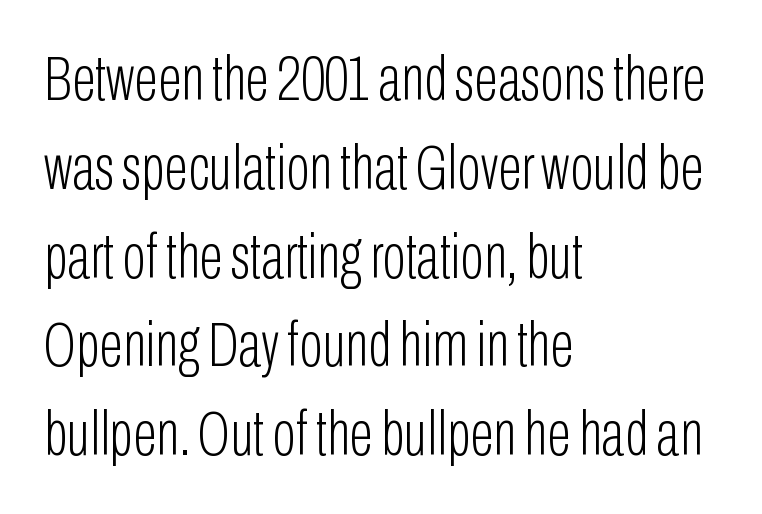
{"serif": "no", "italic": "no", "bold": "no", "weight": "light", "width": "condensed", "stroke_contrast": "low", "x_height": "medium", "monospaced": "no", "underline": "no", "align": "left", "line_spacing": "normal", "line_spacing_ratio": 1.41, "letter_spacing": "normal", "letter_spacing_em": 0.0, "glyph_px": 63}
